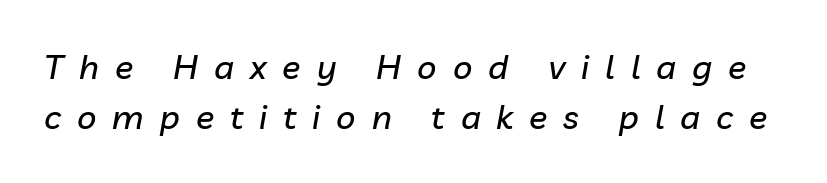
The image shows 34 px text type, italic (leaning right); set normal line spacing (1.48x), unusually wide letter spacing (+0.47 em), not underlined; low stroke contrast and a medium x-height.
